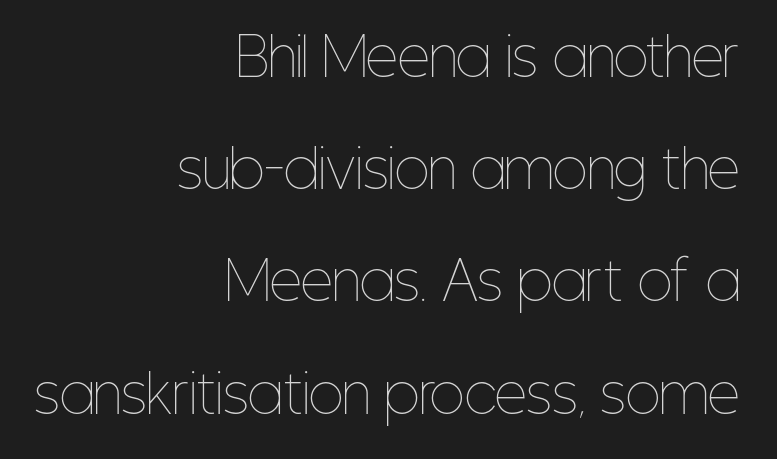
The image shows 51 px thin, condensed type, upright; set right-aligned, loose line spacing (2.2x), normal letter spacing, not underlined; low stroke contrast and a medium x-height.
